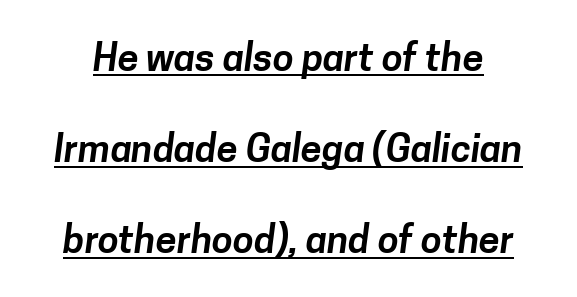
Observe the absence of serifs on each vertical stroke in this sample. Tracking value appears to be zero — textbook default spacing. The space between consecutive lines is lavish. Is there an underline? Yes — a line sits under the letters. A typesetter would call this proportional, since set widths differ per character.
